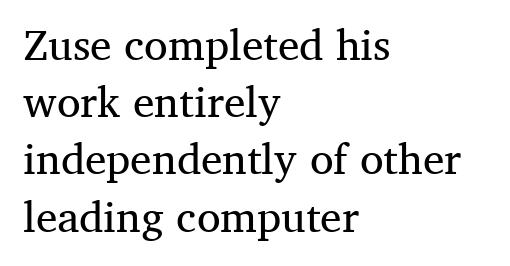
{"serif": "yes", "italic": "no", "bold": "no", "weight": "regular", "width": "normal", "stroke_contrast": "medium", "x_height": "medium", "monospaced": "no", "underline": "no", "align": "left", "line_spacing": "normal", "line_spacing_ratio": 1.33, "letter_spacing": "normal", "letter_spacing_em": 0.0, "glyph_px": 43}
